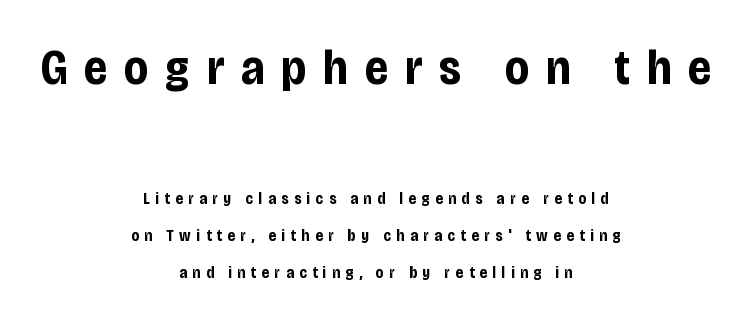
It's the straight-up-and-down kind of type. The letters carry no serifs — their stems end cleanly without finishing strokes. Is this a fixed-width face? No — the glyphs have proportional, varying widths. There is plenty of visible air inserted between adjacent glyphs. Each new line begins a long way beneath the previous one. Heavy-handed strokes throughout: this text is bold.
